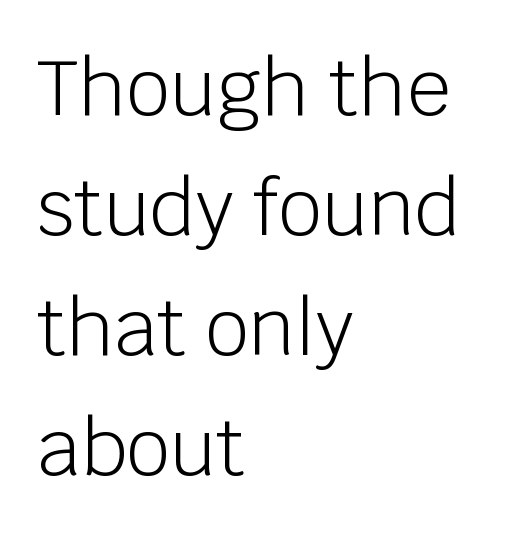
Stroke mass is kept to a normal reading level or below. The passage shown is typed in a proportional face where columns would drift. Check where the strokes stop: nothing finishes them off — pure sans. Posture: straight, roman, zero tilt. Clear beneath every line of the passage. This sample is left-justified, so line endings fall wherever the words run out.
